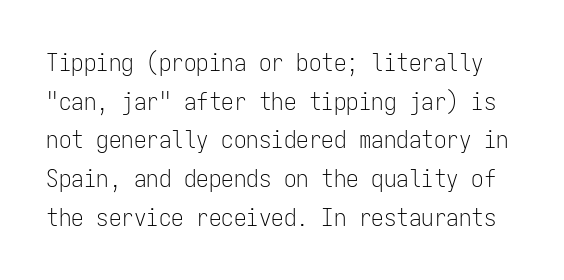
The image shows 25 px text type, upright; set normal line spacing (1.55x), normal letter spacing, not underlined.
